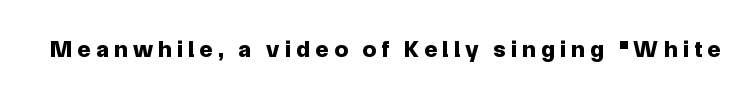
Q: Is the text bold? A: Yes.
Q: Is the text italic (slanted)? A: No, it is upright.
Q: Is the text underlined? A: No.
Q: Is the spacing between letters normal or unusually wide? A: Unusually wide.
